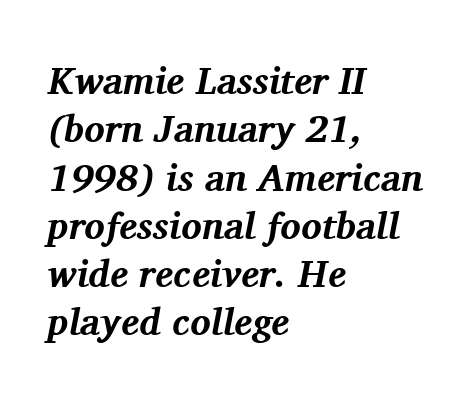
{"serif": "yes", "italic": "yes", "lean": "right", "slant_degrees": 11, "bold": "yes", "weight": "bold", "width": "normal", "stroke_contrast": "medium", "x_height": "medium", "monospaced": "no", "underline": "no", "align": "left", "line_spacing": "normal", "line_spacing_ratio": 1.27, "letter_spacing": "normal", "letter_spacing_em": 0.0, "glyph_px": 38}
